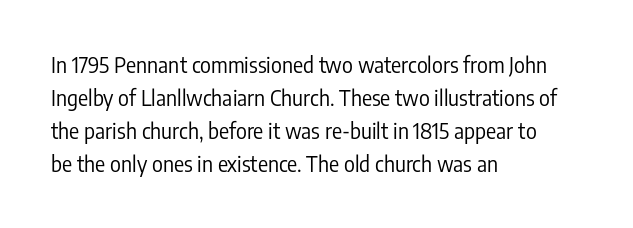
{"italic": "no", "bold": "no", "underline": "no", "align": "left", "line_spacing": "normal", "line_spacing_ratio": 1.57, "letter_spacing": "normal", "letter_spacing_em": 0.0, "glyph_px": 21}
